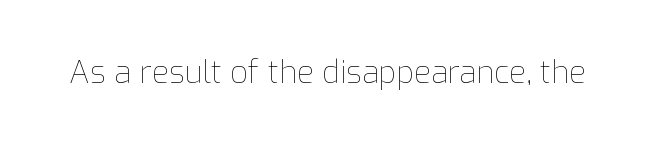
Tall strokes in this sample are plumb rather than angled. Plain, unruled lines of type. No chunkiness to these letters — they're not bold. Looks like regular typesetting: each glyph gets only the width it needs.
